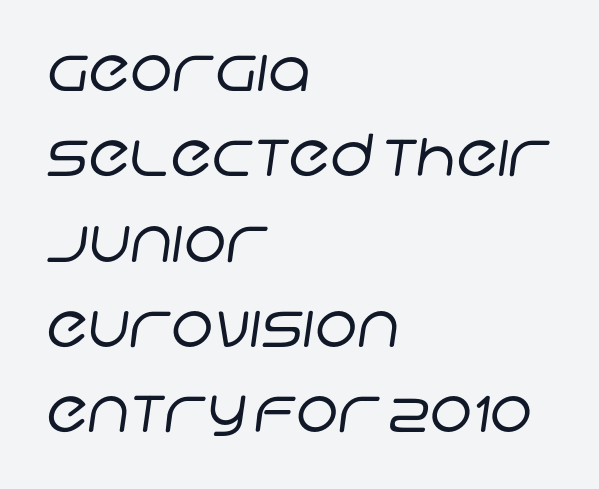
The image shows 58 px regular-weight sans-serif type; set left-aligned, normal line spacing (1.47x), normal letter spacing, not underlined; low stroke contrast and a large x-height.
